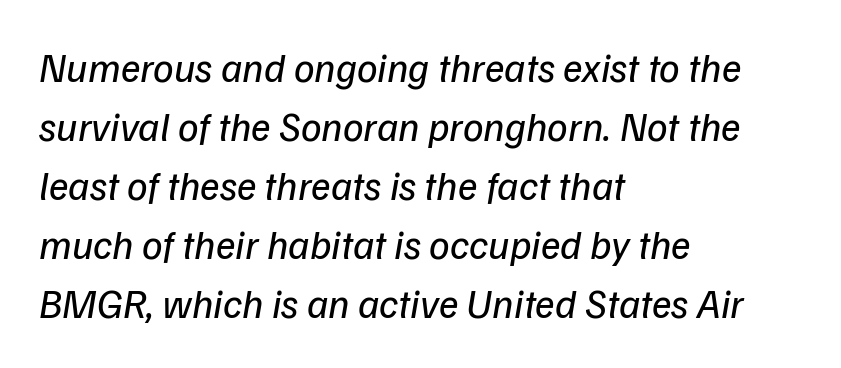
Q: Is the text bold? A: No.
Q: Is the typeface a serif or a sans-serif typeface? A: Sans-serif.
Q: Is the text underlined? A: No.
Q: How is the paragraph aligned? A: Left-aligned.
Q: Is the spacing between letters normal or unusually wide? A: Normal.
Q: Is the spacing between lines tight, normal or loose? A: Normal.
Q: Width (condensed, normal, or wide)? A: Normal.
Q: Stroke contrast? A: Low.
Q: x-height? A: Medium.
Q: Monospaced? A: No.
